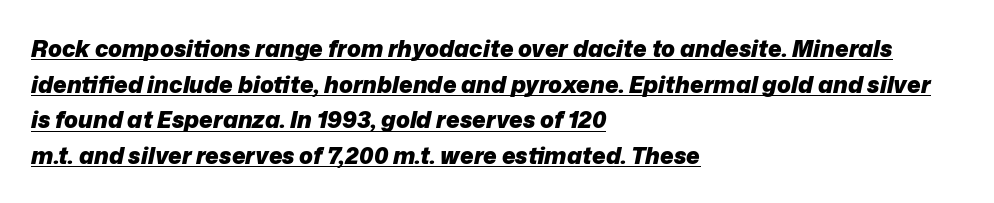
{"italic": "yes", "lean": "right", "slant_degrees": 12, "bold": "yes", "underline": "yes", "align": "left", "line_spacing": "normal", "line_spacing_ratio": 1.55, "letter_spacing": "normal", "letter_spacing_em": 0.0, "glyph_px": 23}
